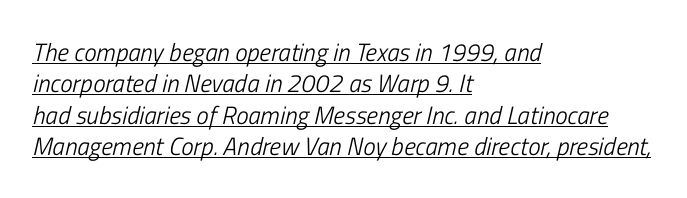
The image shows 25 px text type, italic (leaning right); set left-aligned, normal line spacing (1.26x), normal letter spacing, underlined.
